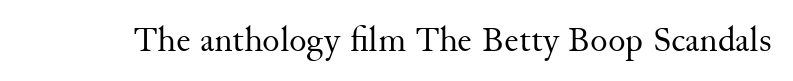
{"serif": "yes", "italic": "no", "bold": "no", "weight": "regular", "width": "normal", "stroke_contrast": "medium", "x_height": "small", "monospaced": "no", "underline": "no", "letter_spacing": "normal", "letter_spacing_em": 0.0, "glyph_px": 36}
